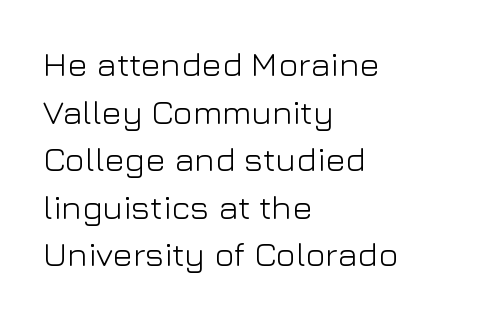
Q: Is the text bold? A: No.
Q: Is the text italic (slanted)? A: No, it is upright.
Q: Is the typeface a serif or a sans-serif typeface? A: Sans-serif.
Q: Is the text underlined? A: No.
Q: How is the paragraph aligned? A: Left-aligned.
Q: Is the spacing between letters normal or unusually wide? A: Normal.
Q: Is the spacing between lines tight, normal or loose? A: Normal.
Q: Width (condensed, normal, or wide)? A: Normal.
Q: Stroke contrast? A: Low.
Q: x-height? A: Medium.
Q: Monospaced? A: No.
